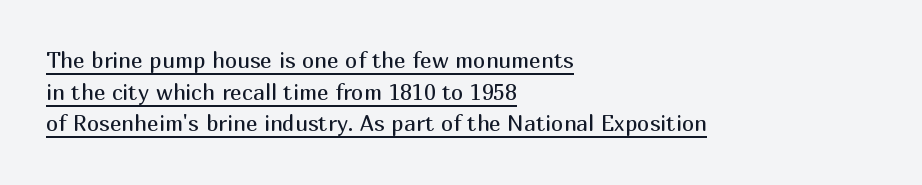
{"italic": "no", "bold": "no", "underline": "yes", "align": "left", "line_spacing": "normal", "line_spacing_ratio": 1.44, "letter_spacing": "normal", "letter_spacing_em": 0.0, "glyph_px": 22}
